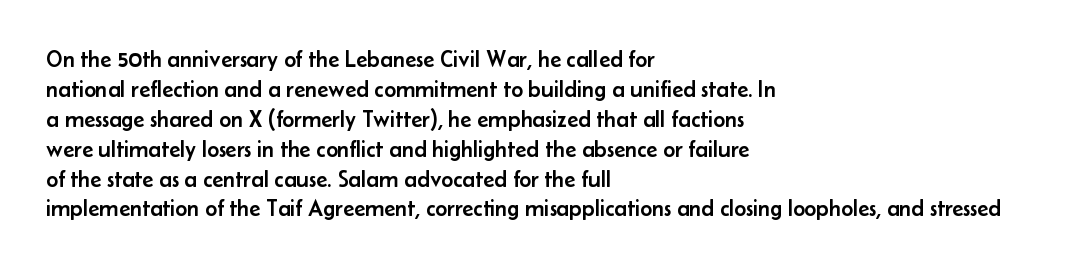
Q: Is the text italic (slanted)? A: No, it is upright.
Q: Is the text underlined? A: No.
Q: How is the paragraph aligned? A: Left-aligned.
Q: Is the spacing between letters normal or unusually wide? A: Normal.
Q: Is the spacing between lines tight, normal or loose? A: Normal.
